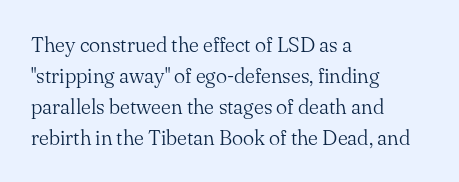
Q: Is the text bold? A: No.
Q: Is the text italic (slanted)? A: No, it is upright.
Q: Is the text underlined? A: No.
Q: How is the paragraph aligned? A: Left-aligned.
Q: Is the spacing between letters normal or unusually wide? A: Normal.
Q: Is the spacing between lines tight, normal or loose? A: Normal.
